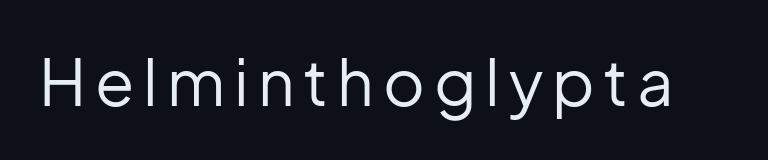
The image shows 64 px regular-weight sans-serif type, upright; set not underlined; low stroke contrast and a medium x-height.
